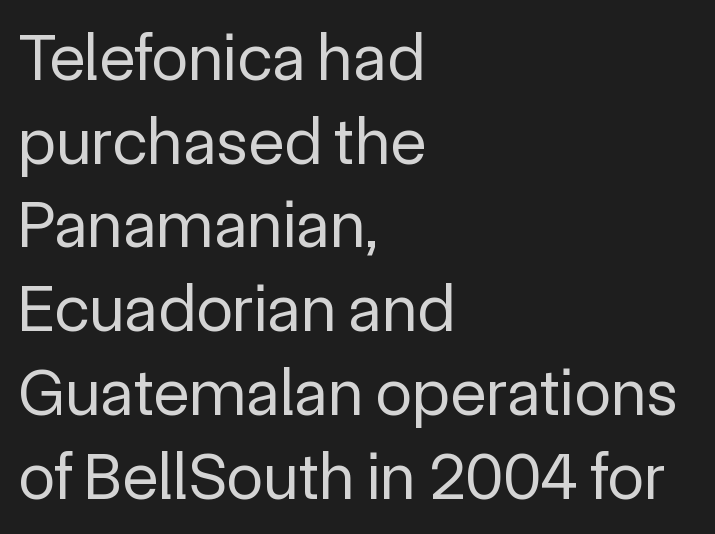
Q: Is the text bold? A: No.
Q: Is the text italic (slanted)? A: No, it is upright.
Q: Is the typeface a serif or a sans-serif typeface? A: Sans-serif.
Q: Is the text underlined? A: No.
Q: How is the paragraph aligned? A: Left-aligned.
Q: Is the spacing between letters normal or unusually wide? A: Normal.
Q: Is the spacing between lines tight, normal or loose? A: Normal.
Q: Width (condensed, normal, or wide)? A: Normal.
Q: x-height? A: Medium.
Q: Monospaced? A: No.
